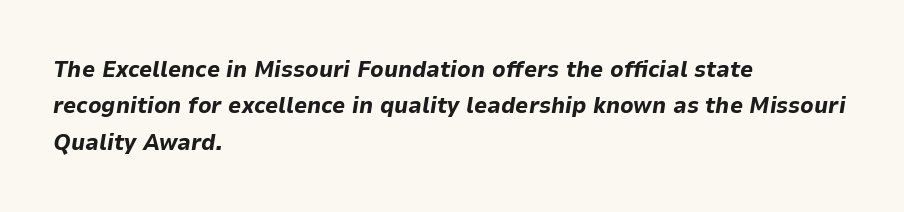
The image shows 23 px bold type, italic (leaning right); set left-aligned, normal line spacing (1.58x), normal letter spacing, not underlined.
